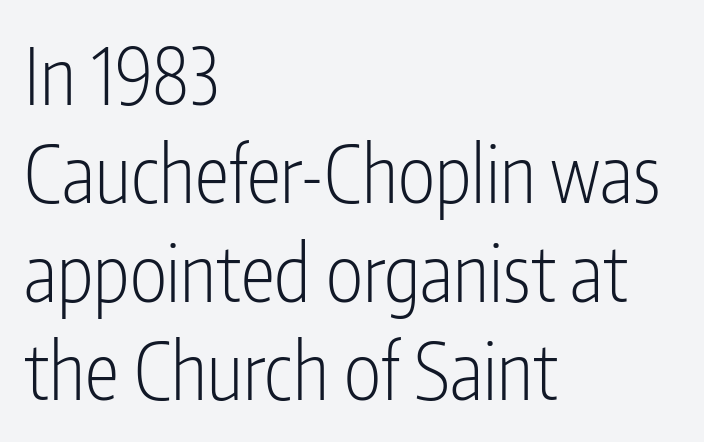
{"serif": "no", "italic": "no", "bold": "no", "weight": "light", "width": "condensed", "stroke_contrast": "low", "x_height": "medium", "monospaced": "no", "underline": "no", "align": "left", "line_spacing": "normal", "line_spacing_ratio": 1.26, "letter_spacing": "normal", "letter_spacing_em": 0.0, "glyph_px": 78}
